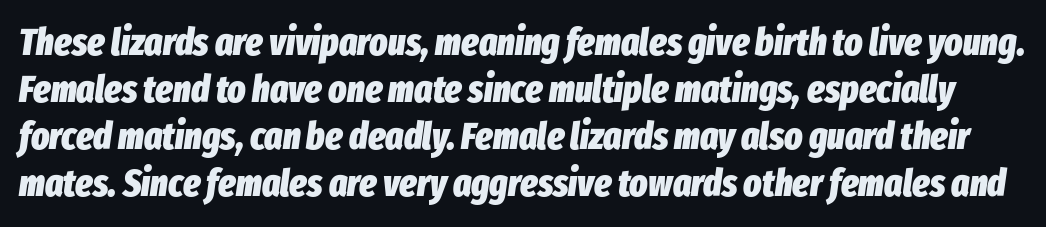
The image shows 38 px heavy, condensed type, italic (leaning right); set line spacing 1.24x, normal letter spacing, not underlined; low stroke contrast and a medium x-height.
